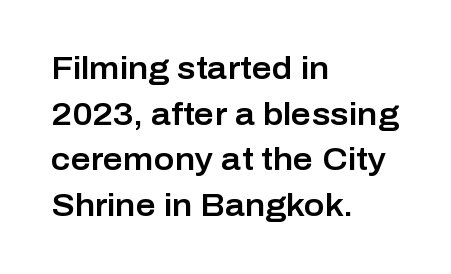
Q: Is the text italic (slanted)? A: No, it is upright.
Q: Is the typeface a serif or a sans-serif typeface? A: Sans-serif.
Q: Is the text underlined? A: No.
Q: How is the paragraph aligned? A: Left-aligned.
Q: Is the spacing between letters normal or unusually wide? A: Normal.
Q: Is the spacing between lines tight, normal or loose? A: Normal.
Q: Width (condensed, normal, or wide)? A: Normal.
Q: Stroke contrast? A: Low.
Q: x-height? A: Medium.
Q: Monospaced? A: No.
